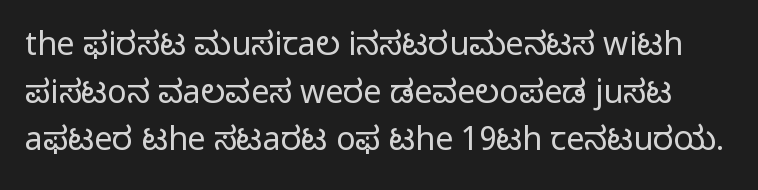
Q: Is the text bold? A: No.
Q: Is the text italic (slanted)? A: No, it is upright.
Q: Is the typeface a serif or a sans-serif typeface? A: Sans-serif.
Q: Is the text underlined? A: No.
Q: Is the spacing between letters normal or unusually wide? A: Normal.
Q: Is the spacing between lines tight, normal or loose? A: Normal.
Q: Width (condensed, normal, or wide)? A: Normal.
Q: Stroke contrast? A: Low.
Q: x-height? A: Medium.
Q: Monospaced? A: No.
